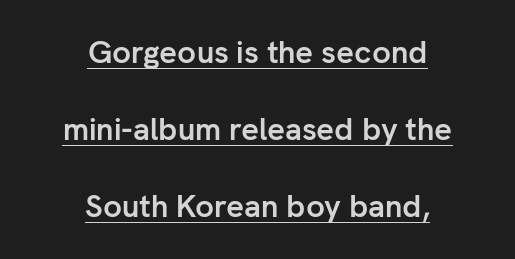
Pretty heavy lettering here — definitely bold. The rendered words wear a rule along their underside. Here the glyphs are tracked normally, forming tight word shapes. Proportional: the letters do not fall into vertical columns. This is the regular roman posture of the typeface. How would I describe the line gaps? Wide and relaxed.
